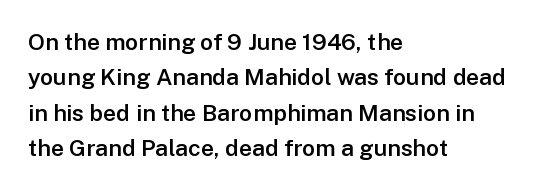
{"italic": "no", "bold": "semi", "underline": "no", "align": "left", "line_spacing": "normal", "line_spacing_ratio": 1.54, "letter_spacing": "normal", "letter_spacing_em": 0.0, "glyph_px": 23}
